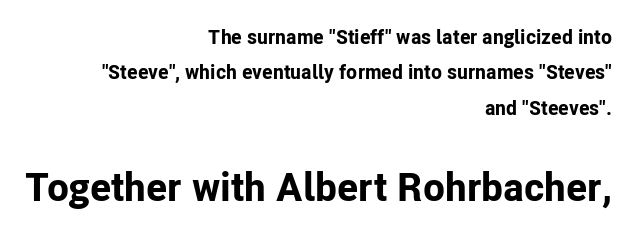
{"serif": "no", "italic": "no", "bold": "yes", "weight": "bold", "width": "normal", "stroke_contrast": "low", "x_height": "medium", "monospaced": "no", "underline": "no", "align": "right", "line_spacing_ratio": 1.77, "letter_spacing": "normal", "letter_spacing_em": 0.0, "larger_block": "second", "size_ratio": 2.0, "glyph_px": 40}
